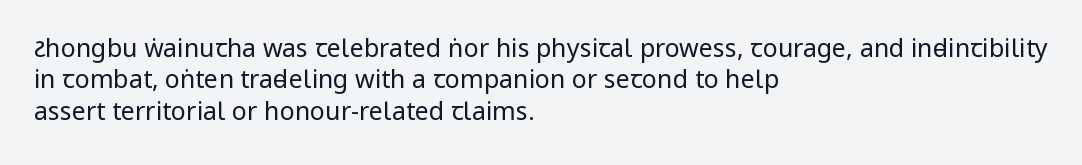
Q: Is the text bold? A: No.
Q: Is the text italic (slanted)? A: No, it is upright.
Q: Is the text underlined? A: No.
Q: How is the paragraph aligned? A: Left-aligned.
Q: Is the spacing between letters normal or unusually wide? A: Normal.
Q: Is the spacing between lines tight, normal or loose? A: Normal.
